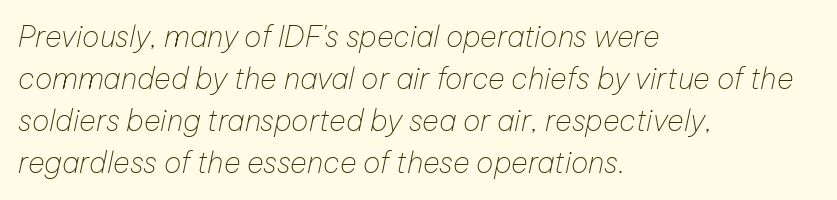
Q: Is the text bold? A: No.
Q: Is the text italic (slanted)? A: Yes, it leans right by about 12 degrees.
Q: Is the text underlined? A: No.
Q: How is the paragraph aligned? A: Left-aligned.
Q: Is the spacing between letters normal or unusually wide? A: Normal.
Q: Is the spacing between lines tight, normal or loose? A: Normal.
Q: Width (condensed, normal, or wide)? A: Normal.
Q: Stroke contrast? A: Low.
Q: x-height? A: Medium.
Q: Monospaced? A: No.
